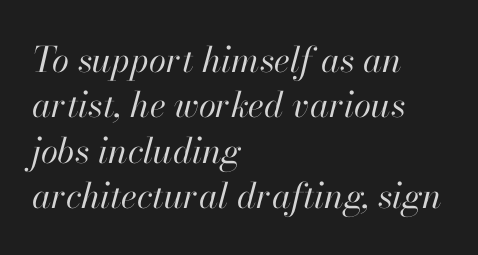
{"italic": "yes", "lean": "right", "slant_degrees": 13, "bold": "no", "weight": "regular", "width": "normal", "stroke_contrast": "high", "x_height": "small", "monospaced": "no", "underline": "no", "align": "left", "line_spacing": "normal", "line_spacing_ratio": 1.3, "letter_spacing": "normal", "letter_spacing_em": 0.0, "glyph_px": 35}
